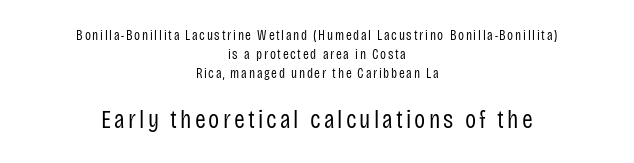
Regular leading. The letterforms sit at book weight or below. Clear beneath every line of the passage. If you drew a line through each stem, it would be perfectly vertical.
